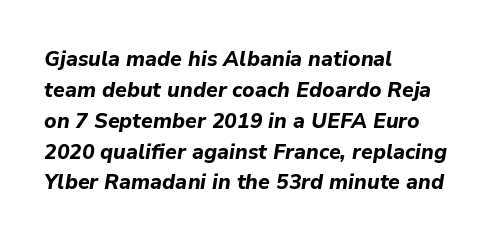
{"italic": "yes", "lean": "right", "slant_degrees": 9, "bold": "yes", "underline": "no", "align": "left", "line_spacing": "normal", "line_spacing_ratio": 1.47, "letter_spacing": "normal", "letter_spacing_em": 0.0, "glyph_px": 21}
